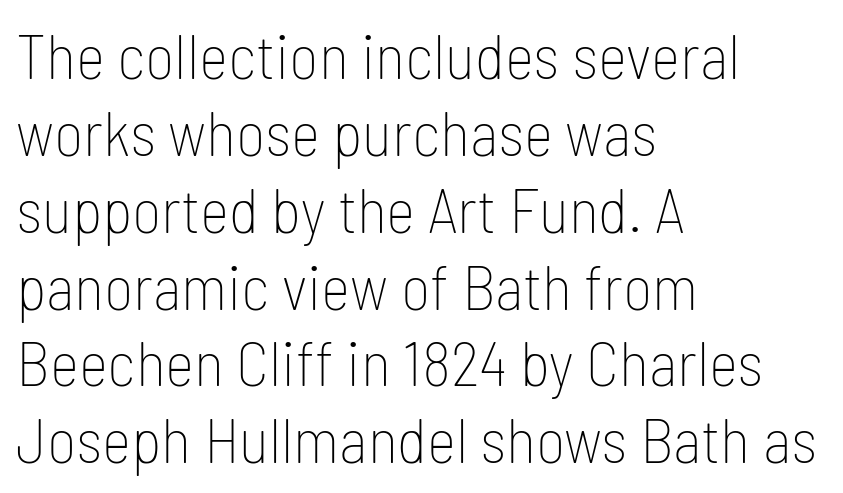
The image shows 63 px thin, condensed sans-serif type, upright; set left-aligned, line spacing 1.22x, normal letter spacing, not underlined; low stroke contrast and a medium x-height.
